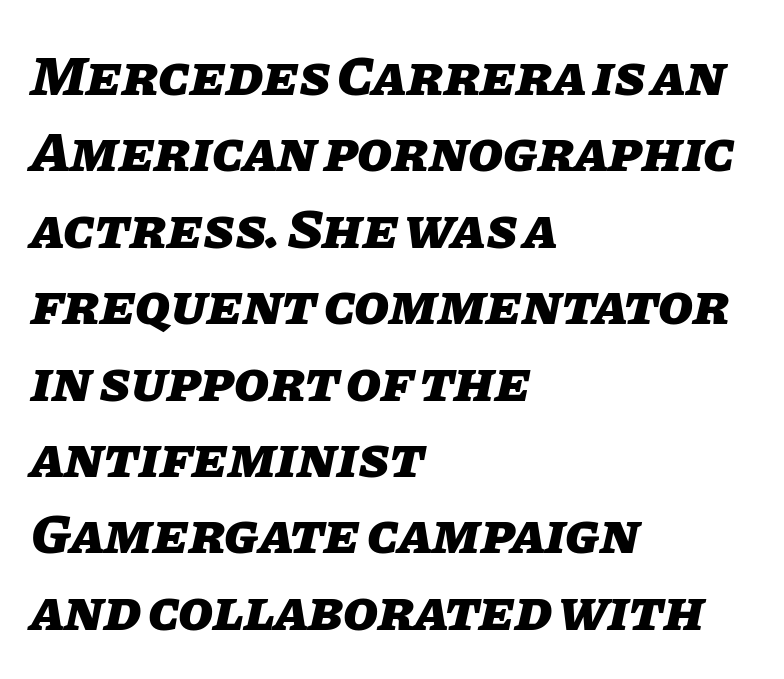
{"italic": "yes", "lean": "right", "slant_degrees": 11, "bold": "yes", "weight": "heavy", "width": "normal", "stroke_contrast": "low", "x_height": "large", "monospaced": "no", "underline": "no", "align": "left", "line_spacing": "normal", "line_spacing_ratio": 1.34, "letter_spacing": "normal", "letter_spacing_em": 0.0, "glyph_px": 57}
